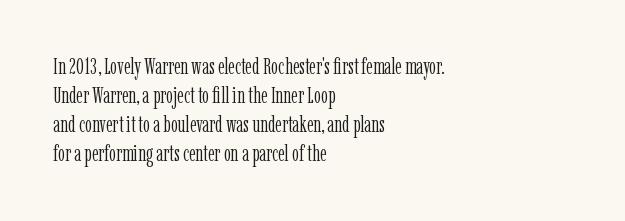
Q: Is the text bold? A: No.
Q: Is the text italic (slanted)? A: No, it is upright.
Q: Is the text underlined? A: No.
Q: How is the paragraph aligned? A: Left-aligned.
Q: Is the spacing between letters normal or unusually wide? A: Normal.
Q: Is the spacing between lines tight, normal or loose? A: Normal.
